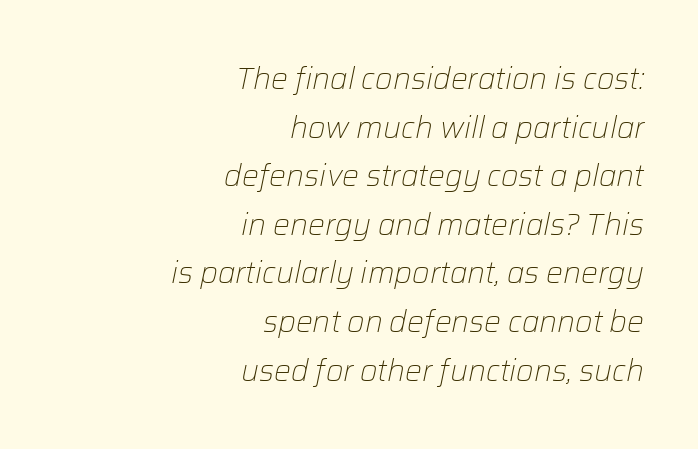
The image shows 30 px light type, italic (leaning right); set right-aligned, normal line spacing (1.62x), normal letter spacing, not underlined; low stroke contrast and a medium x-height.
